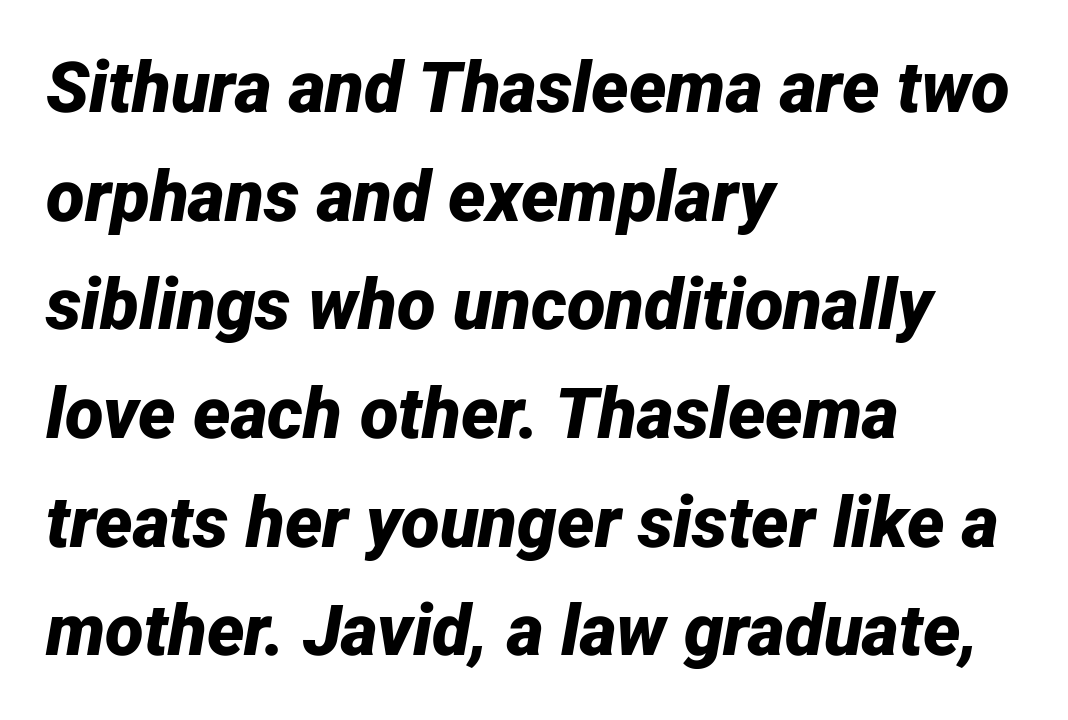
These lines were composed using italics. Tracking value appears to be zero — textbook default spacing. Underlining? Definitely not there. The sample has been set heavy, in full bold. A typesetter would call this leading conventional body-copy spacing. A typesetter would call this proportional, since set widths differ per character.
